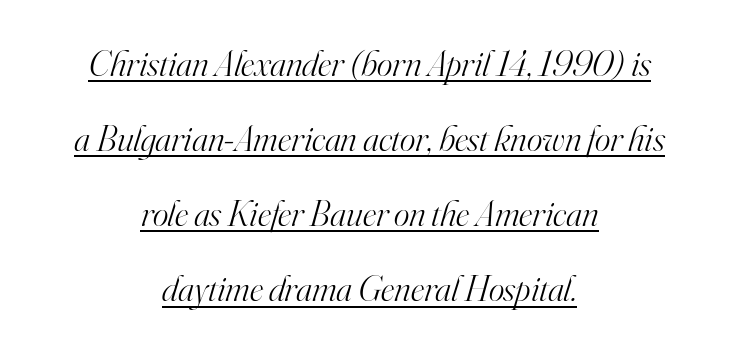
Q: Is the text bold? A: No.
Q: Is the text italic (slanted)? A: Yes, it leans right by about 16 degrees.
Q: Is the typeface a serif or a sans-serif typeface? A: Serif.
Q: Is the text underlined? A: Yes.
Q: How is the paragraph aligned? A: Centered.
Q: Is the spacing between letters normal or unusually wide? A: Normal.
Q: Is the spacing between lines tight, normal or loose? A: Loose.
Q: Width (condensed, normal, or wide)? A: Normal.
Q: Stroke contrast? A: High.
Q: x-height? A: Small.
Q: Monospaced? A: No.
